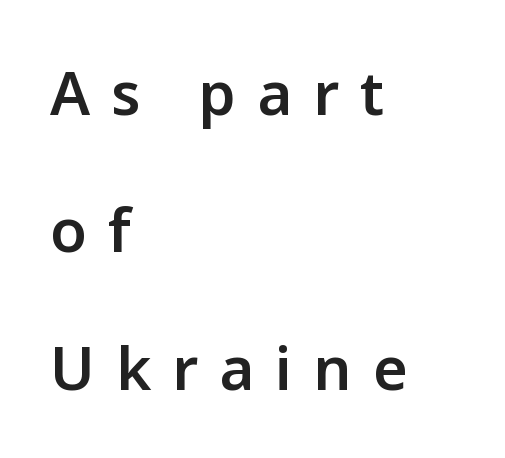
{"serif": "no", "italic": "no", "bold": "semi", "weight": "semibold", "width": "normal", "stroke_contrast": "low", "x_height": "medium", "monospaced": "no", "underline": "no", "align": "left", "line_spacing": "loose", "line_spacing_ratio": 2.29, "letter_spacing": "wide", "letter_spacing_em": 0.35, "glyph_px": 60}
